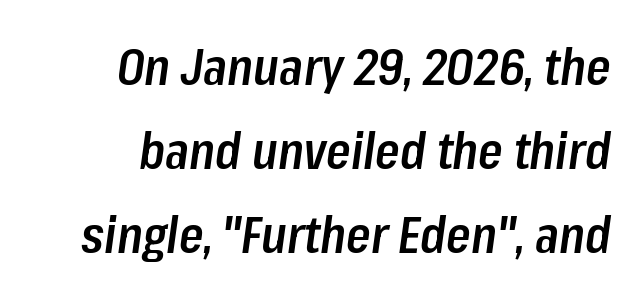
The image shows 50 px semibold, condensed type, italic (leaning right); set normal line spacing (1.68x), normal letter spacing, not underlined; low stroke contrast and a medium x-height.
